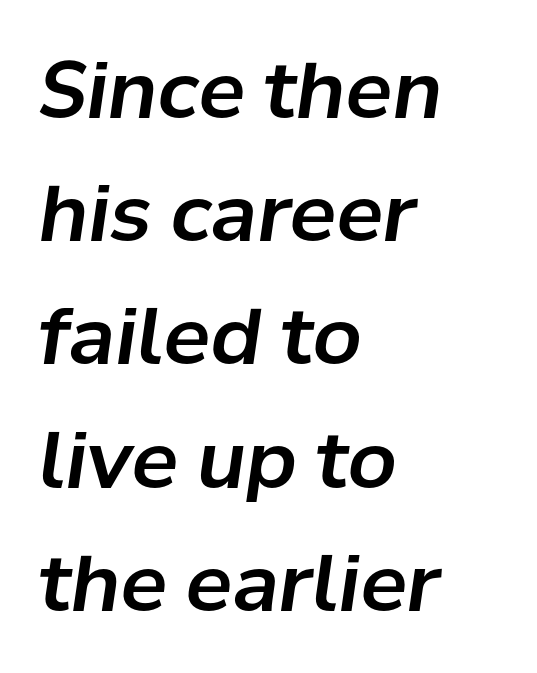
Summary of vertical rhythm: regular, with standard interline spacing. Spacing verdict: proportional, widths tailored to each character. Nobody drew a line under any word here. Words appear dense and cohesive because spacing is normal. The paragraph has a hard left edge and a soft right edge.
